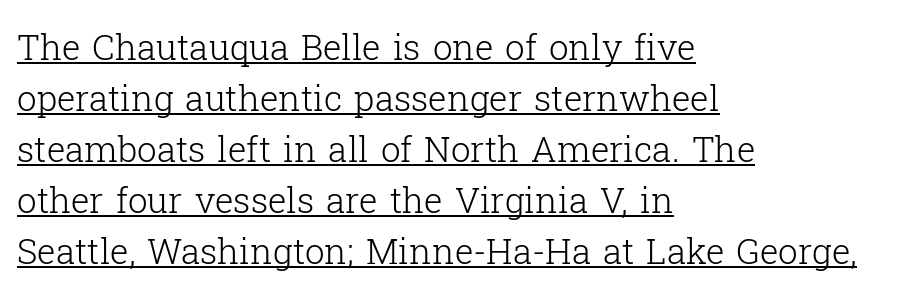
The image shows 35 px light serif type, upright; set left-aligned, normal line spacing (1.46x), normal letter spacing, underlined; low stroke contrast and a medium x-height.
